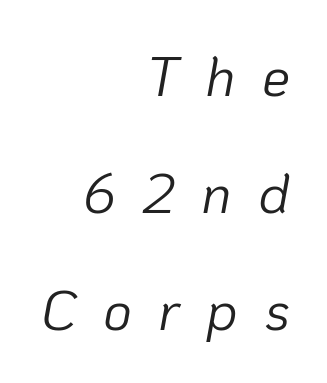
Rendered with sloped, italic letterforms. The tracking jumps out immediately: characters are airy and widely separated. Notice the wide empty band between every row — that's loose leading. Is this a heavy cut? Hardly; it is regular or lighter. The setting favours the right margin, as signatures and pull-quotes sometimes do. Clear beneath every line of the passage.
